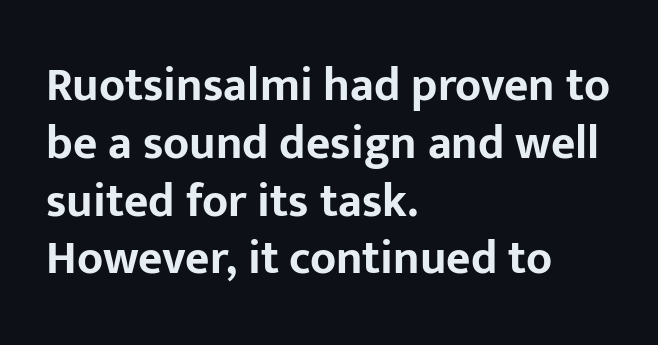
Rule under the text: the space is simply empty. This rendering uses left alignment, leaving the right contour irregular. The letters stand straight up with perfectly vertical stems. Looks like regular typesetting: each glyph gets only the width it needs.
